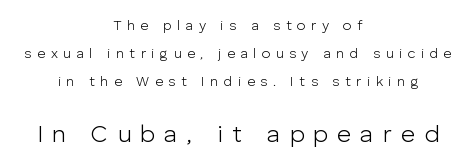
Q: Is the text bold? A: No.
Q: Is the text italic (slanted)? A: No, it is upright.
Q: Is the text underlined? A: No.
Q: How is the paragraph aligned? A: Centered.
Q: Is the spacing between letters normal or unusually wide? A: Unusually wide.
Q: Is the spacing between lines tight, normal or loose? A: Loose.
Q: Which block of text is set in a larger size, the first (top) or the second (bottom)? A: The second (bottom) one.
